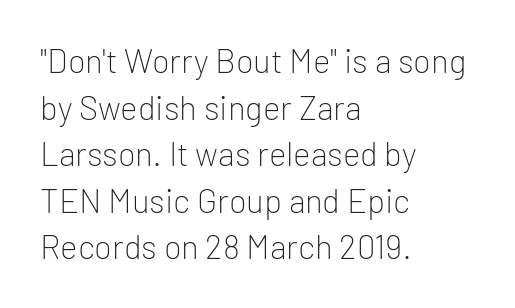
Q: Is the text bold? A: No.
Q: Is the text italic (slanted)? A: No, it is upright.
Q: Is the typeface a serif or a sans-serif typeface? A: Sans-serif.
Q: Is the text underlined? A: No.
Q: How is the paragraph aligned? A: Left-aligned.
Q: Is the spacing between letters normal or unusually wide? A: Normal.
Q: Is the spacing between lines tight, normal or loose? A: Normal.
Q: Width (condensed, normal, or wide)? A: Normal.
Q: Stroke contrast? A: Low.
Q: x-height? A: Medium.
Q: Monospaced? A: No.
